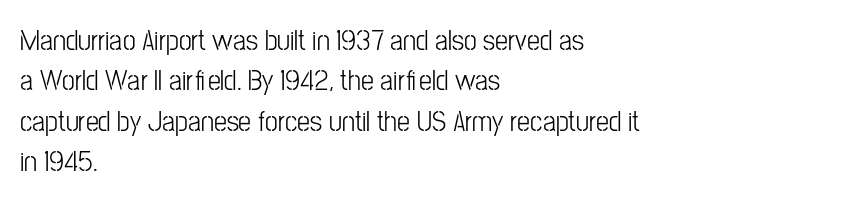
The image shows 29 px light, condensed sans-serif type, upright; set left-aligned, normal line spacing (1.39x), normal letter spacing, not underlined; low stroke contrast and a medium x-height.
